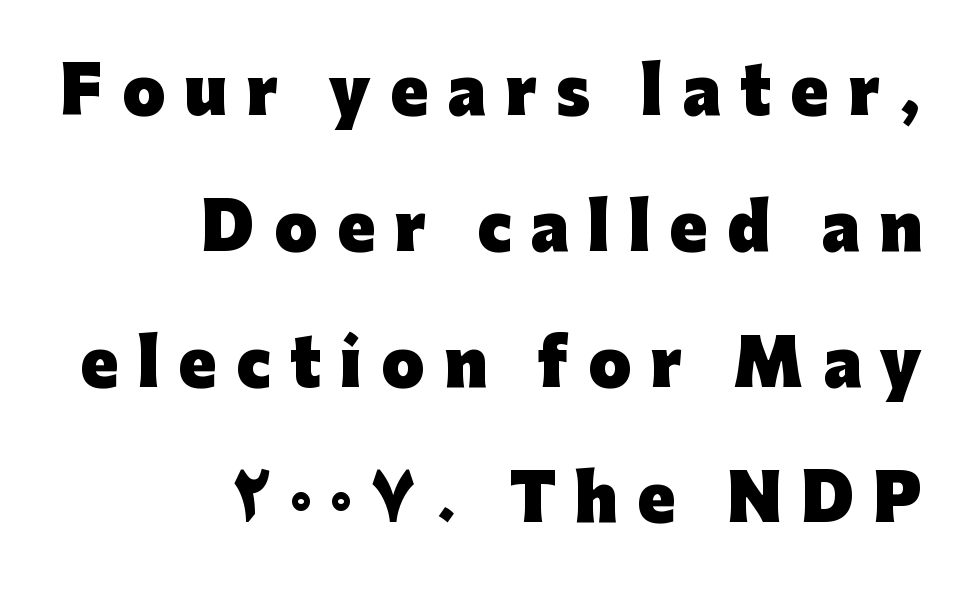
The image shows 62 px heavy sans-serif type, upright; set right-aligned, loose line spacing (2.19x), unusually wide letter spacing (+0.31 em), not underlined; low stroke contrast and a medium x-height.
